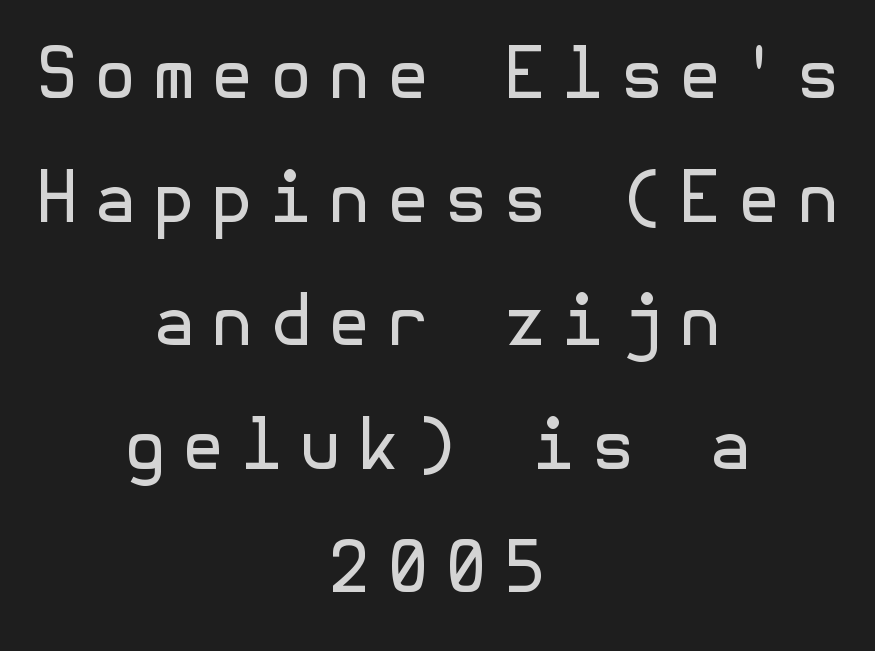
{"serif": "no", "italic": "no", "bold": "no", "weight": "regular", "width": "normal", "x_height": "medium", "underline": "no", "align": "center", "line_spacing_ratio": 1.79, "letter_spacing": "wide", "letter_spacing_em": 0.23, "glyph_px": 69}
